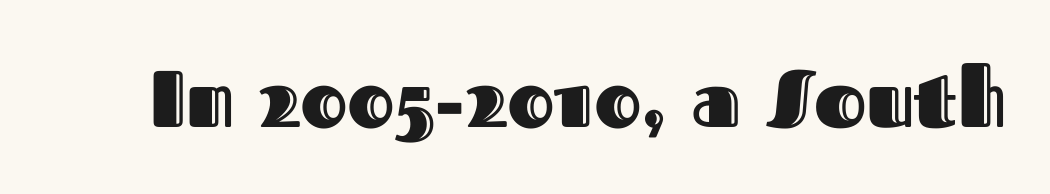
{"italic": "no", "width": "normal", "x_height": "medium", "monospaced": "no", "underline": "no", "letter_spacing": "normal", "letter_spacing_em": 0.0, "glyph_px": 80}
